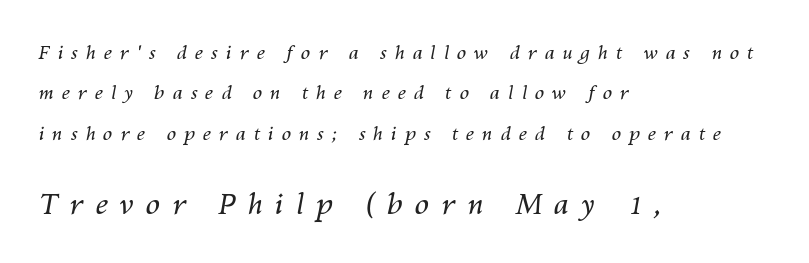
Is the type heavy? It reads as light-to-regular instead. Short and long lines alike share a common starting point at left. The passage shown leans; its letterforms are oblique. The glyphs are unaccompanied by any horizontal stroke below them.
